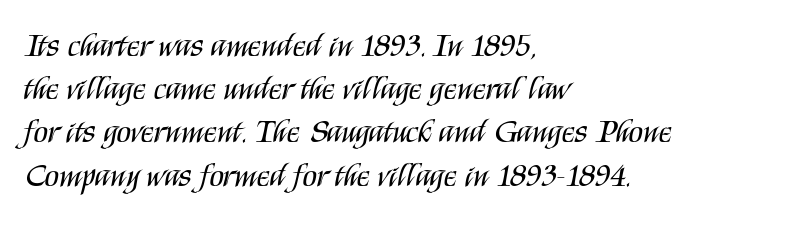
The image shows 33 px regular-weight, condensed sans-serif type; set left-aligned, normal line spacing (1.31x), normal letter spacing, not underlined; medium stroke contrast and a large x-height.
